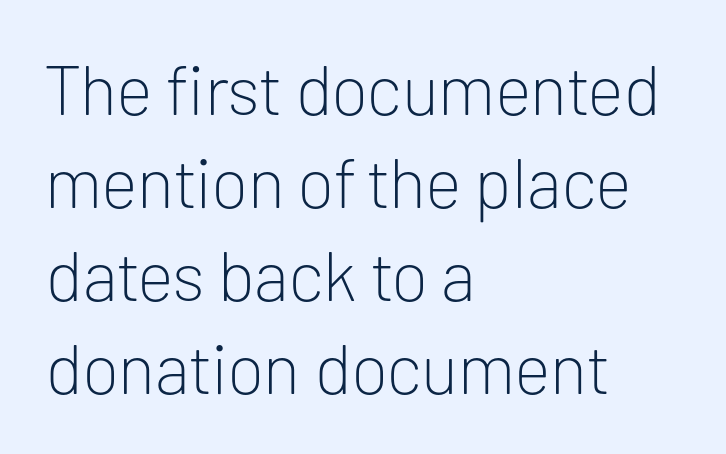
The setting favours the left margin, as ordinary paragraphs usually do. On a weight scale, this lands at 450 or below. Honestly, there is no underline to notice here at all. Each letter keeps its own natural width here, so spacing adapts to shape. The lettering holds an erect, upright posture throughout. Notice how descenders clear the ascenders below comfortably — that's standard leading.
